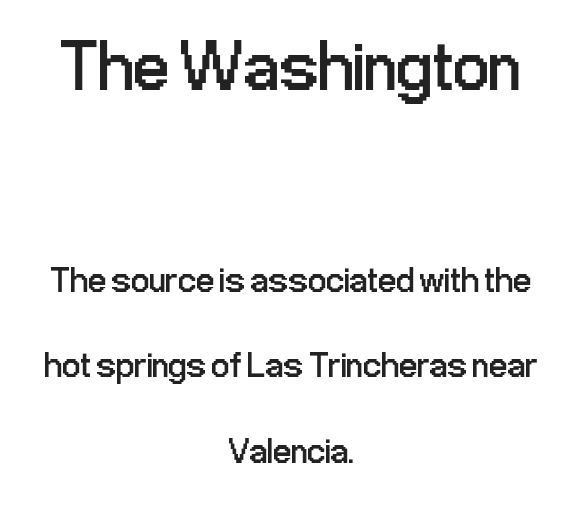
{"serif": "no", "italic": "no", "bold": "no", "weight": "regular", "width": "condensed", "stroke_contrast": "low", "x_height": "medium", "monospaced": "no", "underline": "no", "align": "center", "line_spacing": "loose", "line_spacing_ratio": 2.38, "letter_spacing": "normal", "letter_spacing_em": 0.0, "larger_block": "first", "size_ratio": 1.97, "glyph_px": 71}
